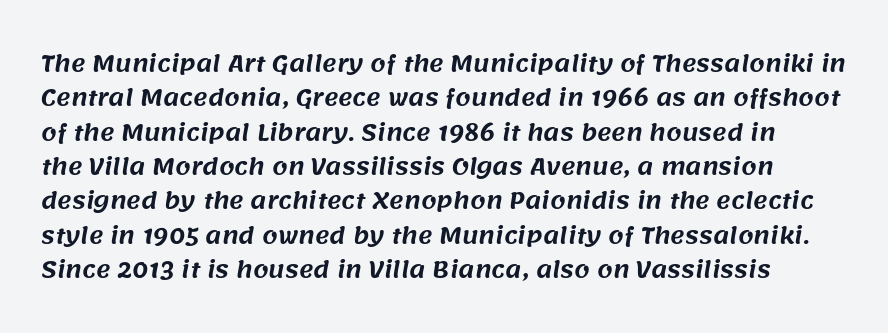
The image shows 22 px text type; set normal line spacing (1.56x), normal letter spacing, not underlined.
